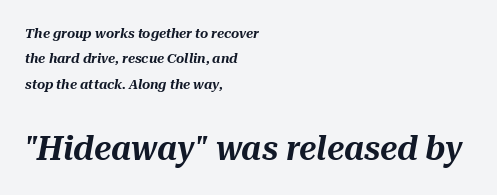
{"italic": "yes", "lean": "right", "slant_degrees": 10, "width": "normal", "stroke_contrast": "medium", "x_height": "medium", "monospaced": "no", "underline": "no", "align": "left", "line_spacing_ratio": 1.81, "letter_spacing": "normal", "letter_spacing_em": 0.0, "larger_block": "second", "size_ratio": 2.43, "glyph_px": 34}
